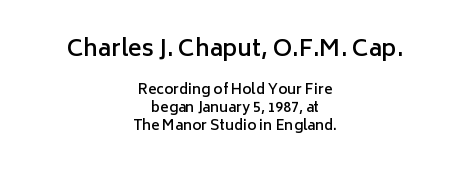
The image shows 23 px text type, upright; set centered, normal line spacing (1.28x), normal letter spacing, not underlined; the first (top) block is 1.64x larger.
